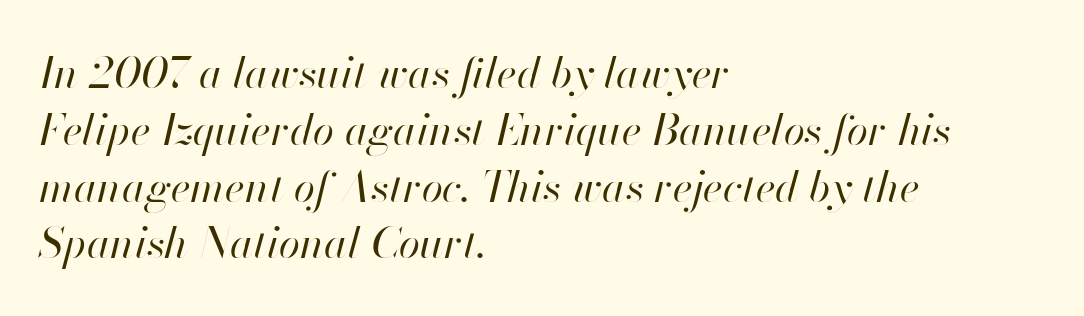
{"italic": "yes", "lean": "right", "slant_degrees": 13, "bold": "no", "weight": "regular", "width": "normal", "stroke_contrast": "high", "x_height": "small", "monospaced": "no", "underline": "no", "align": "left", "line_spacing": "normal", "line_spacing_ratio": 1.32, "letter_spacing": "normal", "letter_spacing_em": 0.0, "glyph_px": 43}
